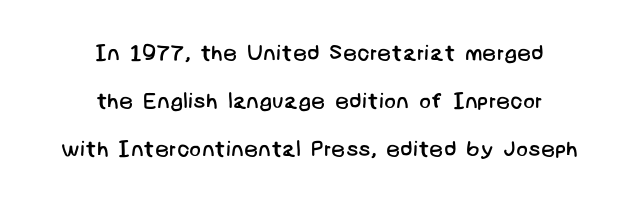
The image shows 22 px text type; set centered, loose line spacing (2.19x), normal letter spacing, not underlined.
